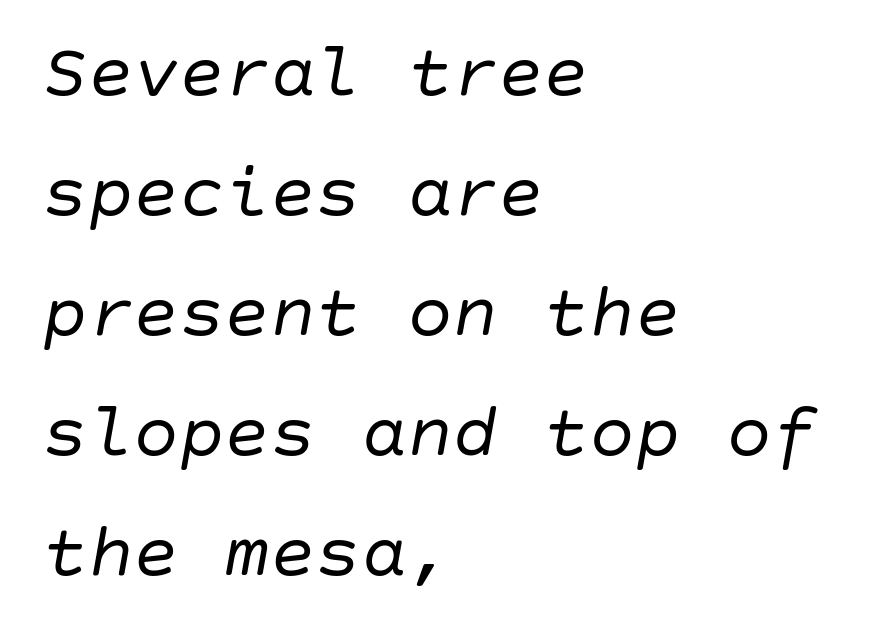
The image shows 76 px regular-weight type, italic (leaning right); set left-aligned, normal line spacing (1.58x), normal letter spacing, not underlined; low stroke contrast and a large x-height.
